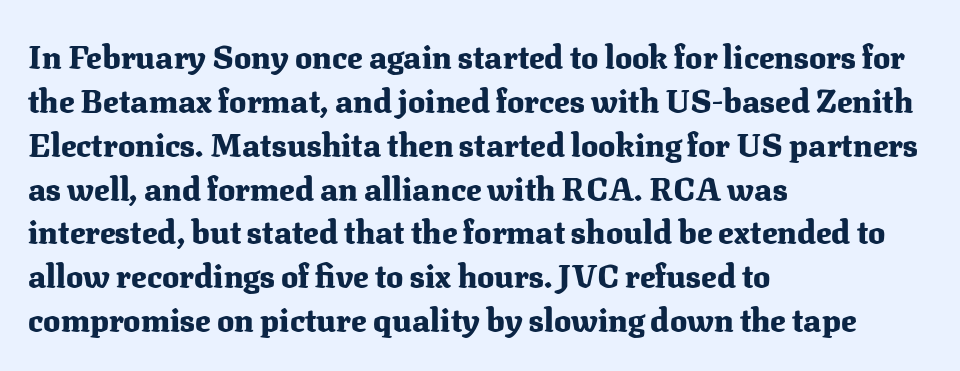
{"serif": "yes", "italic": "no", "bold": "yes", "weight": "heavy", "width": "normal", "stroke_contrast": "medium", "x_height": "medium", "monospaced": "no", "underline": "no", "align": "left", "line_spacing": "normal", "line_spacing_ratio": 1.37, "letter_spacing": "normal", "letter_spacing_em": 0.0, "glyph_px": 32}
